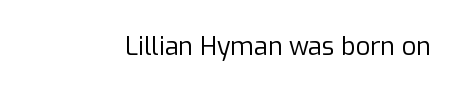
The rendering keeps characters at their native spacing. The font sits on the lighter half of the weight spectrum, regular included. Quick note: underline off. Is there any slant? The stems are plumb.
